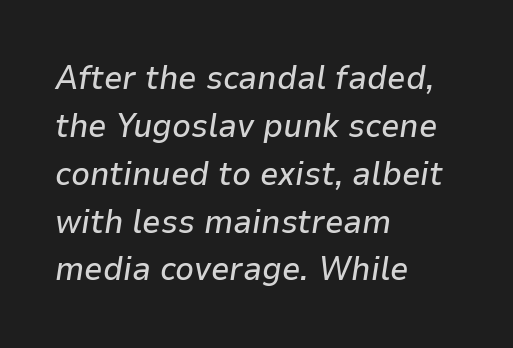
{"italic": "yes", "lean": "right", "slant_degrees": 9, "width": "normal", "stroke_contrast": "low", "x_height": "medium", "monospaced": "no", "underline": "no", "align": "left", "line_spacing": "normal", "line_spacing_ratio": 1.45, "letter_spacing": "normal", "letter_spacing_em": 0.0, "glyph_px": 33}
